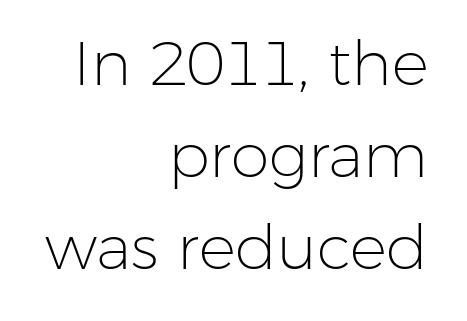
The image shows 62 px light sans-serif type, upright; set right-aligned, normal line spacing (1.48x), normal letter spacing, not underlined; low stroke contrast and a medium x-height.
